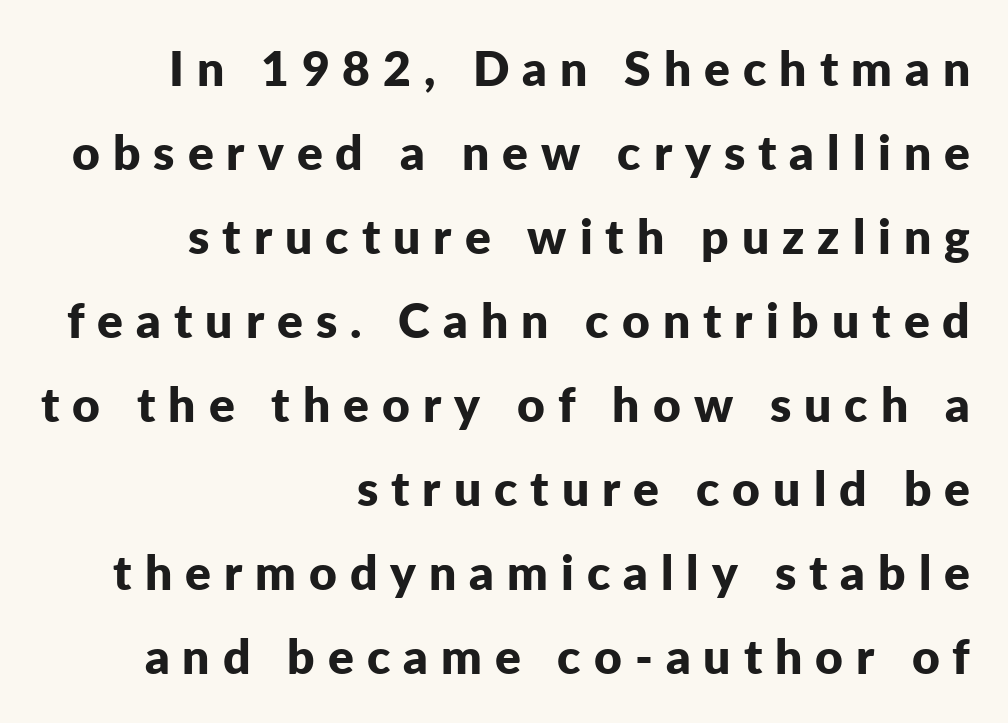
The image shows 48 px bold sans-serif type, upright; set right-aligned, line spacing 1.75x, unusually wide letter spacing (+0.27 em), not underlined; low stroke contrast and a medium x-height.
